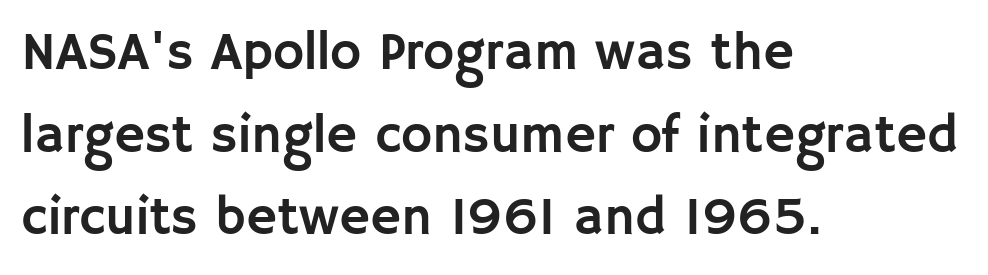
Q: Is the text italic (slanted)? A: No, it is upright.
Q: Is the typeface a serif or a sans-serif typeface? A: Sans-serif.
Q: Is the text underlined? A: No.
Q: How is the paragraph aligned? A: Left-aligned.
Q: Is the spacing between letters normal or unusually wide? A: Normal.
Q: Is the spacing between lines tight, normal or loose? A: Normal.
Q: Width (condensed, normal, or wide)? A: Normal.
Q: Stroke contrast? A: Low.
Q: x-height? A: Large.
Q: Monospaced? A: No.
